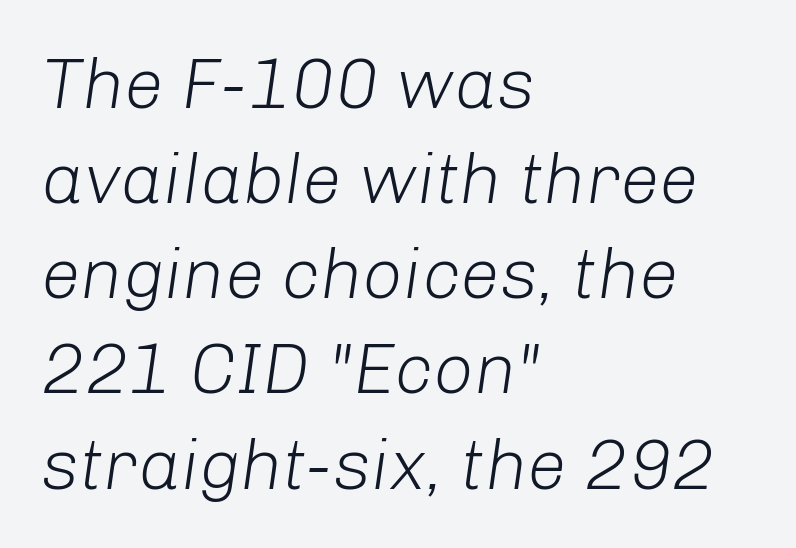
Q: Is the text bold? A: No.
Q: Is the text italic (slanted)? A: Yes, it leans right by about 8 degrees.
Q: Is the text underlined? A: No.
Q: How is the paragraph aligned? A: Left-aligned.
Q: Is the spacing between letters normal or unusually wide? A: Normal.
Q: Is the spacing between lines tight, normal or loose? A: Normal.
Q: Width (condensed, normal, or wide)? A: Normal.
Q: Stroke contrast? A: Low.
Q: x-height? A: Medium.
Q: Monospaced? A: No.
